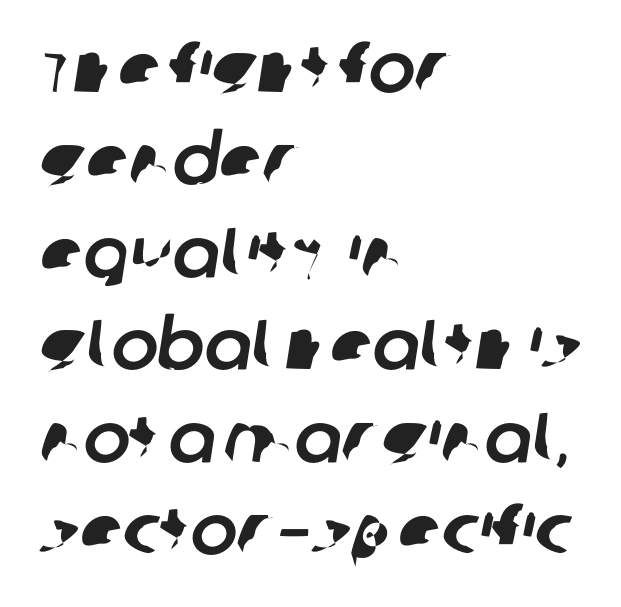
Q: Is the typeface a serif or a sans-serif typeface? A: Sans-serif.
Q: Is the text underlined? A: No.
Q: How is the paragraph aligned? A: Left-aligned.
Q: Is the spacing between letters normal or unusually wide? A: Normal.
Q: Is the spacing between lines tight, normal or loose? A: Normal.
Q: Width (condensed, normal, or wide)? A: Normal.
Q: Stroke contrast? A: Low.
Q: x-height? A: Large.
Q: Monospaced? A: No.
